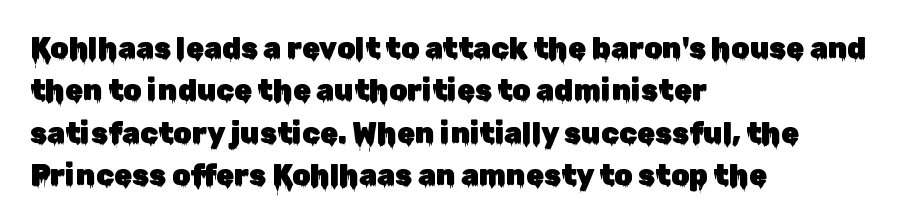
{"serif": "no", "italic": "no", "width": "normal", "stroke_contrast": "low", "x_height": "medium", "monospaced": "no", "underline": "no", "align": "left", "line_spacing": "normal", "line_spacing_ratio": 1.46, "letter_spacing": "normal", "letter_spacing_em": 0.0, "glyph_px": 29}
